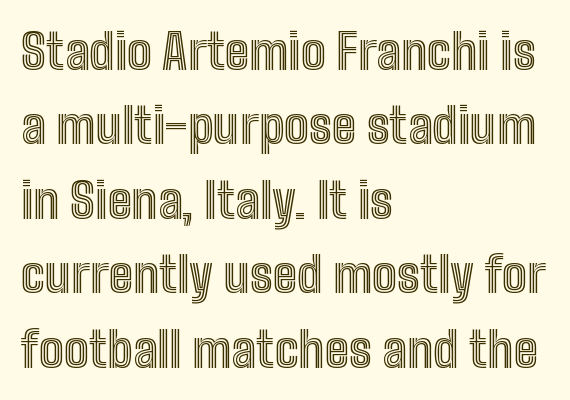
Q: Is the text italic (slanted)? A: No, it is upright.
Q: Is the text underlined? A: No.
Q: How is the paragraph aligned? A: Left-aligned.
Q: Is the spacing between letters normal or unusually wide? A: Normal.
Q: Is the spacing between lines tight, normal or loose? A: Normal.
Q: Width (condensed, normal, or wide)? A: Condensed.
Q: x-height? A: Medium.
Q: Monospaced? A: No.
